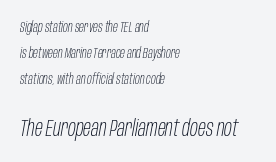
{"italic": "yes", "lean": "right", "slant_degrees": 10, "bold": "no", "underline": "no", "align": "left", "line_spacing_ratio": 1.87, "letter_spacing": "normal", "letter_spacing_em": 0.0, "larger_block": "second", "size_ratio": 1.64, "glyph_px": 23}
